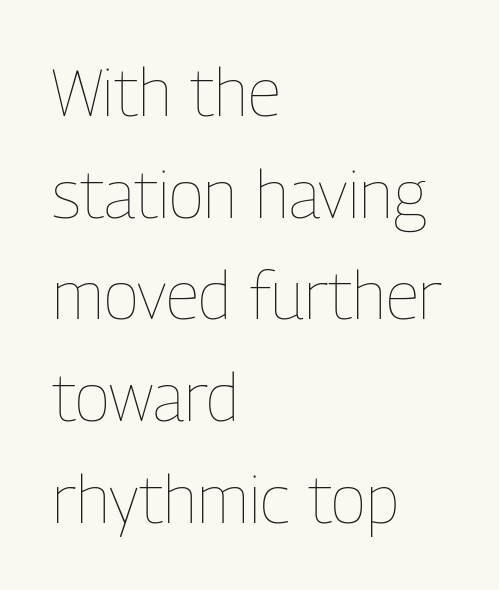
The image shows 66 px thin, condensed type, upright; set left-aligned, normal line spacing (1.54x), normal letter spacing, not underlined; low stroke contrast and a medium x-height.
